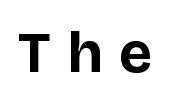
{"serif": "no", "italic": "no", "bold": "yes", "weight": "bold", "width": "normal", "stroke_contrast": "low", "x_height": "large", "monospaced": "no", "underline": "no", "letter_spacing": "wide", "letter_spacing_em": 0.28, "glyph_px": 58}
